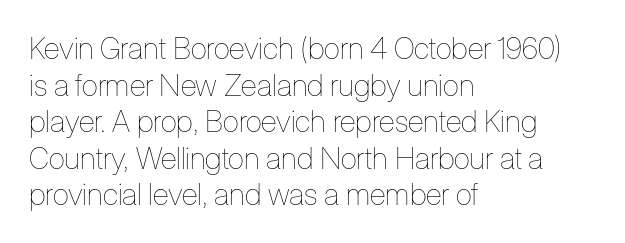
Do the characters align in a grid? No, the font is proportional. The letters look calm and open, with moderate or lighter stems. The lines are quadded left. Rule under the text: the space is simply empty. The axis of the letterforms is exactly vertical.
